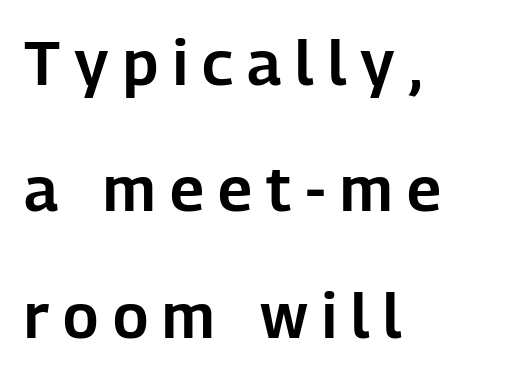
Does the lettering tilt? It doesn't — this is upright. The strip under each line holds only bare page. All the whitespace from short lines collects on the right. Between one letter and the next there's a generous, obvious gap.
